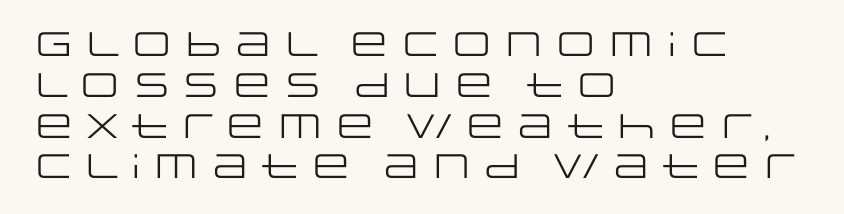
Q: Is the text bold? A: No.
Q: Is the text italic (slanted)? A: No, it is upright.
Q: Is the typeface a serif or a sans-serif typeface? A: Sans-serif.
Q: Is the text underlined? A: No.
Q: How is the paragraph aligned? A: Left-aligned.
Q: Is the spacing between letters normal or unusually wide? A: Normal.
Q: Width (condensed, normal, or wide)? A: Wide.
Q: Stroke contrast? A: Low.
Q: x-height? A: Large.
Q: Monospaced? A: No.
